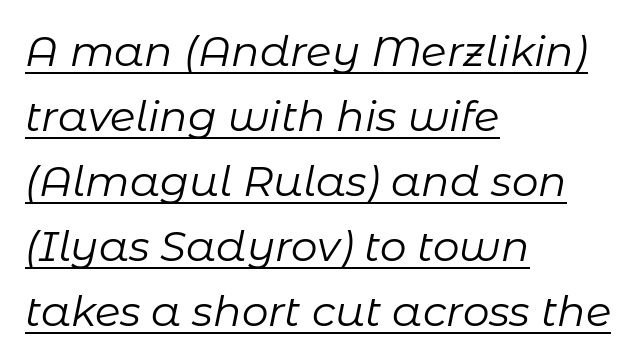
{"italic": "yes", "lean": "right", "slant_degrees": 11, "bold": "no", "weight": "regular", "width": "normal", "stroke_contrast": "low", "x_height": "medium", "monospaced": "no", "underline": "yes", "align": "left", "line_spacing": "normal", "line_spacing_ratio": 1.55, "letter_spacing": "normal", "letter_spacing_em": 0.0, "glyph_px": 42}
